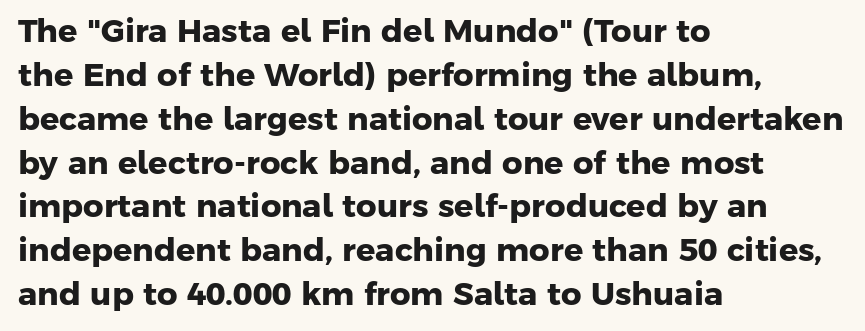
The image shows 32 px heavy sans-serif type; set left-aligned, normal line spacing (1.37x), normal letter spacing, not underlined; low stroke contrast and a medium x-height.
